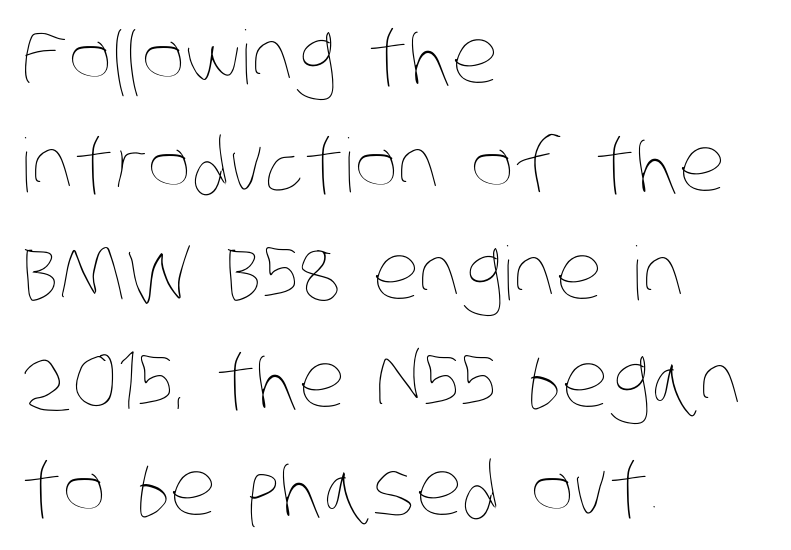
{"bold": "no", "weight": "thin", "width": "condensed", "stroke_contrast": "low", "x_height": "large", "monospaced": "no", "underline": "no", "align": "left", "line_spacing": "normal", "line_spacing_ratio": 1.46, "letter_spacing": "normal", "letter_spacing_em": 0.0, "glyph_px": 74}
